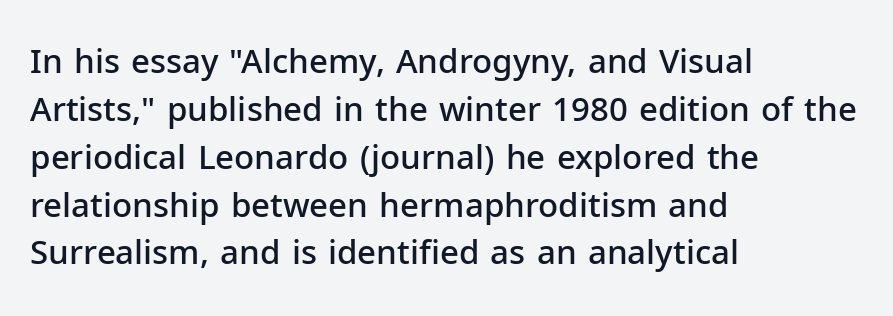
{"serif": "no", "italic": "no", "bold": "semi", "weight": "semibold", "width": "normal", "stroke_contrast": "low", "x_height": "medium", "monospaced": "no", "underline": "no", "align": "left", "line_spacing": "normal", "line_spacing_ratio": 1.45, "letter_spacing": "normal", "letter_spacing_em": 0.0, "glyph_px": 33}
